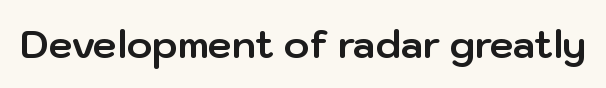
The image shows 38 px bold sans-serif type, upright; set normal letter spacing, not underlined; low stroke contrast and a medium x-height.
